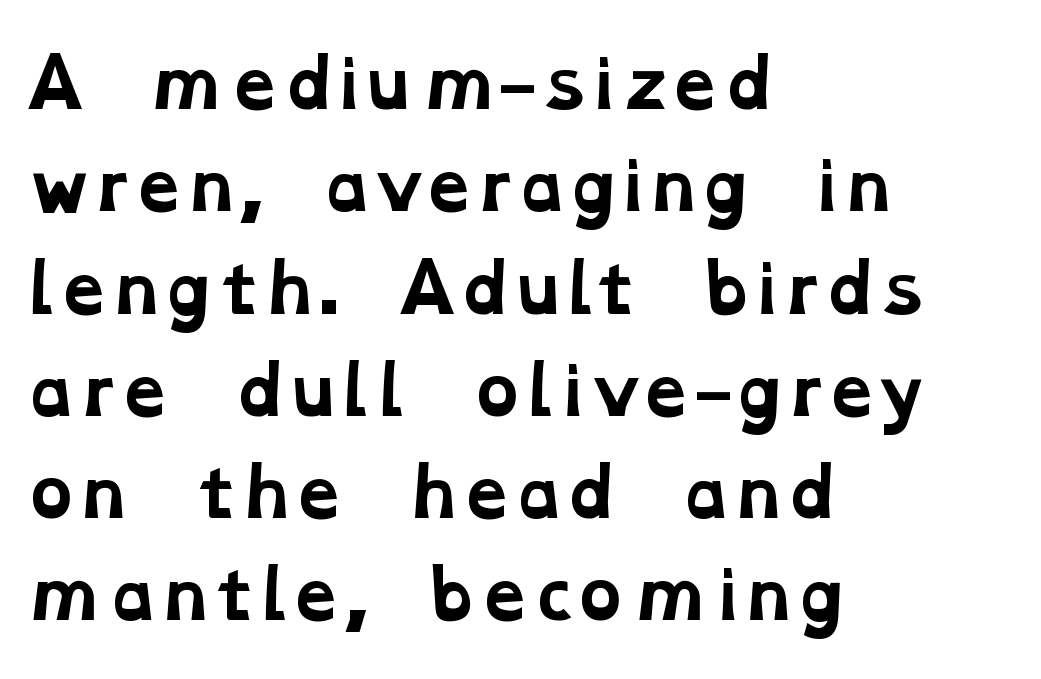
The image shows 66 px bold, wide serif type; set left-aligned, normal line spacing (1.55x), normal letter spacing, not underlined; low stroke contrast and a medium x-height.
